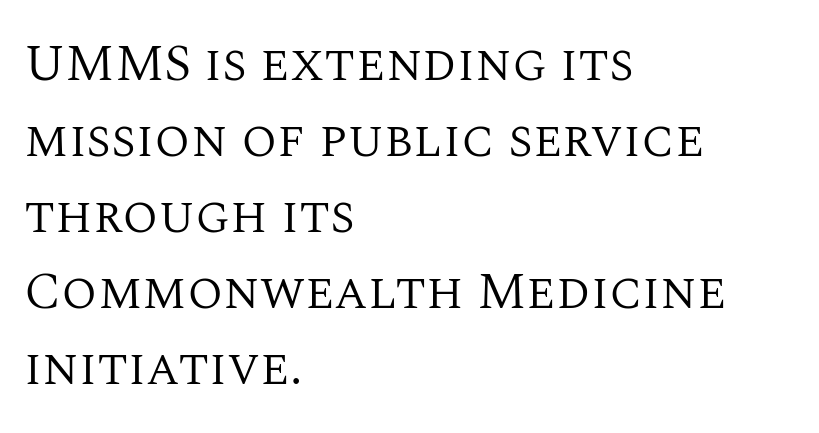
Q: Is the text bold? A: No.
Q: Is the text italic (slanted)? A: No, it is upright.
Q: Is the typeface a serif or a sans-serif typeface? A: Serif.
Q: Is the text underlined? A: No.
Q: How is the paragraph aligned? A: Left-aligned.
Q: Is the spacing between letters normal or unusually wide? A: Normal.
Q: Is the spacing between lines tight, normal or loose? A: Normal.
Q: Width (condensed, normal, or wide)? A: Normal.
Q: Stroke contrast? A: Medium.
Q: x-height? A: Large.
Q: Monospaced? A: No.
